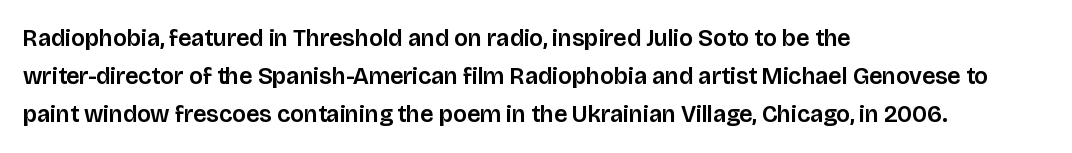
{"italic": "no", "underline": "no", "align": "left", "line_spacing": "normal", "line_spacing_ratio": 1.59, "letter_spacing": "normal", "letter_spacing_em": 0.0, "glyph_px": 24}
